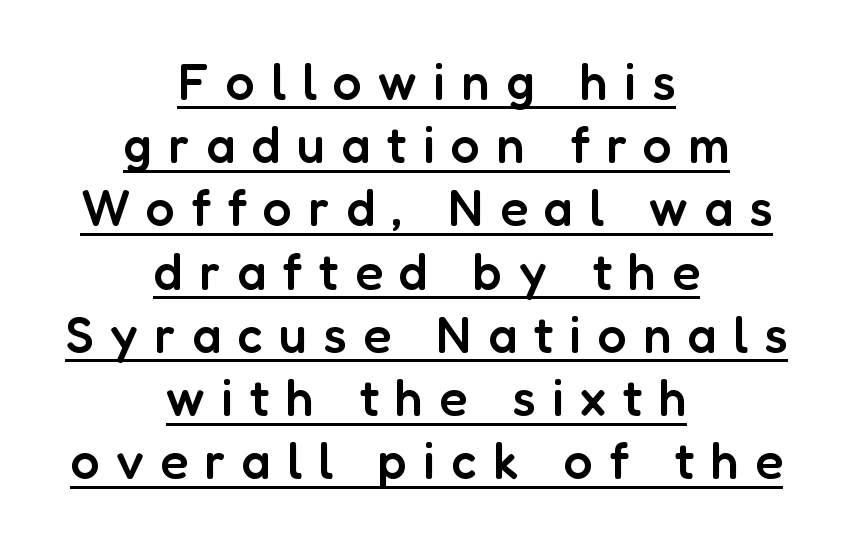
{"serif": "no", "italic": "no", "bold": "semi", "weight": "semibold", "width": "normal", "stroke_contrast": "low", "x_height": "medium", "monospaced": "no", "underline": "yes", "align": "center", "line_spacing_ratio": 1.24, "letter_spacing": "wide", "letter_spacing_em": 0.32, "glyph_px": 51}
